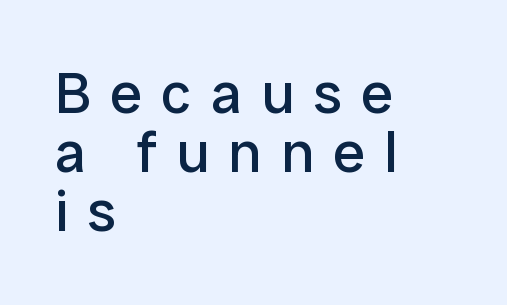
The image shows 58 px regular-weight sans-serif type, upright; set left-aligned, tight line spacing (1.02x), unusually wide letter spacing (+0.33 em), not underlined; low stroke contrast and a medium x-height.
